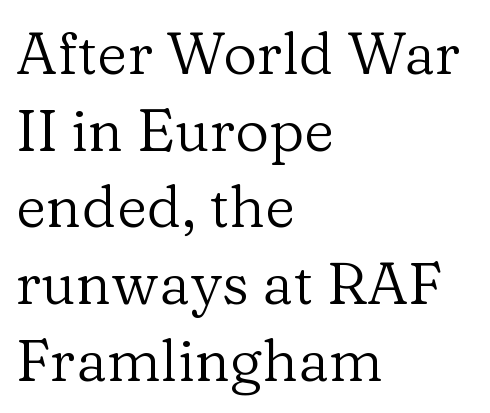
{"serif": "yes", "italic": "no", "bold": "no", "weight": "regular", "width": "normal", "stroke_contrast": "low", "x_height": "medium", "monospaced": "no", "underline": "no", "align": "left", "line_spacing": "normal", "line_spacing_ratio": 1.3, "letter_spacing": "normal", "letter_spacing_em": 0.0, "glyph_px": 59}
